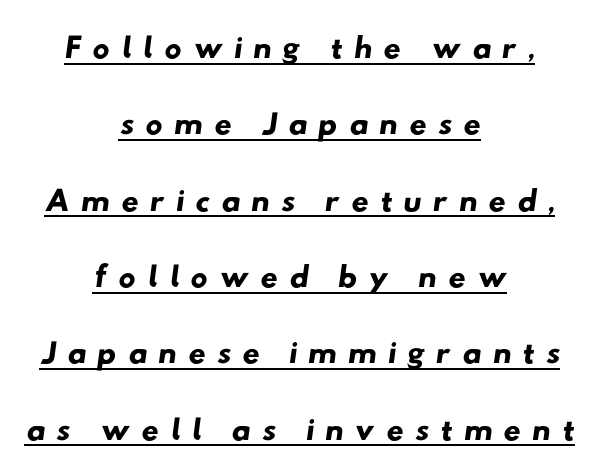
Q: Is the typeface a serif or a sans-serif typeface? A: Sans-serif.
Q: Is the text underlined? A: Yes.
Q: How is the paragraph aligned? A: Centered.
Q: Is the spacing between letters normal or unusually wide? A: Unusually wide.
Q: Is the spacing between lines tight, normal or loose? A: Normal.
Q: Width (condensed, normal, or wide)? A: Wide.
Q: Stroke contrast? A: Low.
Q: x-height? A: Small.
Q: Monospaced? A: No.
